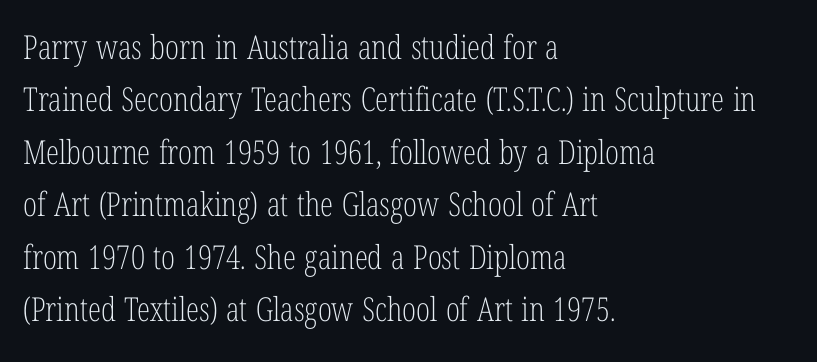
Q: Is the text bold? A: No.
Q: Is the text italic (slanted)? A: No, it is upright.
Q: Is the typeface a serif or a sans-serif typeface? A: Serif.
Q: Is the text underlined? A: No.
Q: How is the paragraph aligned? A: Left-aligned.
Q: Is the spacing between letters normal or unusually wide? A: Normal.
Q: Is the spacing between lines tight, normal or loose? A: Normal.
Q: Width (condensed, normal, or wide)? A: Condensed.
Q: Stroke contrast? A: Low.
Q: x-height? A: Medium.
Q: Monospaced? A: No.
